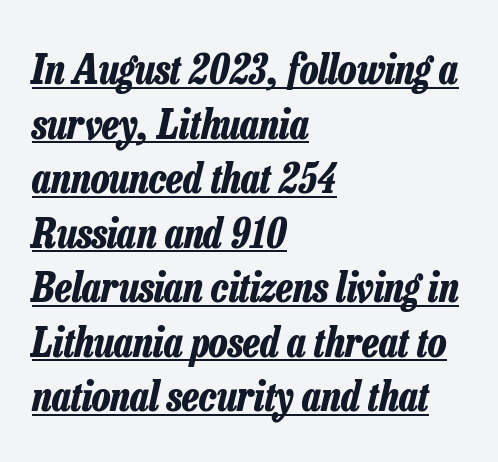
A student would call this left alignment; a typographer would say flush left, rag right. Is this a fixed-width face? No — the glyphs have proportional, varying widths. Every letter is thick-stroked: bold, no question. These lines keep a tight, regular rhythm from letter to letter. Like a heading marked for emphasis, these lines bear an underscore. The face used here has a pronounced slope to its letters.
